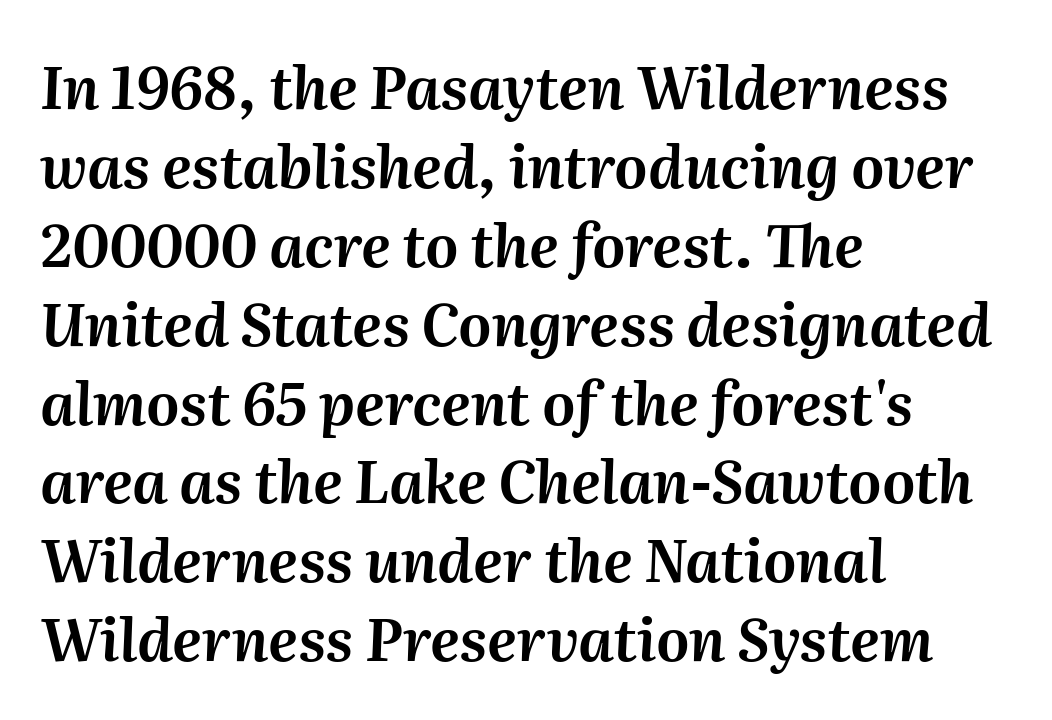
{"italic": "yes", "lean": "right", "slant_degrees": 2, "width": "normal", "stroke_contrast": "medium", "x_height": "medium", "monospaced": "no", "underline": "no", "align": "left", "line_spacing": "normal", "line_spacing_ratio": 1.36, "letter_spacing": "normal", "letter_spacing_em": 0.0, "glyph_px": 58}
